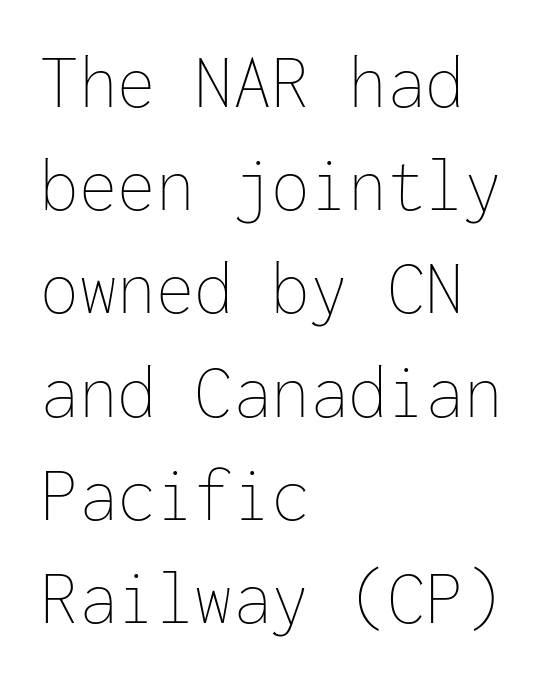
Ink coverage per letter is moderate at most. Line beginnings align vertically; line endings do not. Note the uniform advance width — an 'i' takes as much space as an 'm'. Upright lettering throughout. The baseline area is clear. The line-height multiplier appears to be the usual default.
